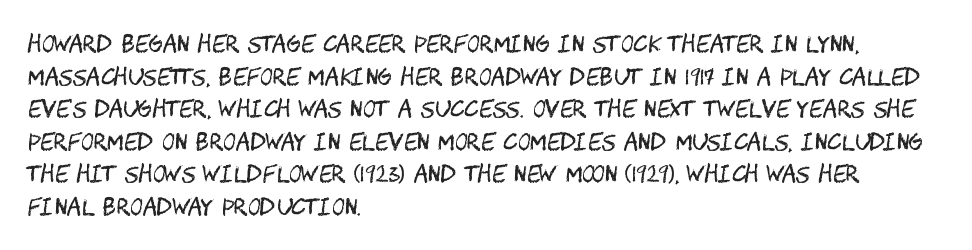
Q: Is the text bold? A: No.
Q: Is the text italic (slanted)? A: No, it is upright.
Q: Is the text underlined? A: No.
Q: How is the paragraph aligned? A: Left-aligned.
Q: Is the spacing between letters normal or unusually wide? A: Normal.
Q: Is the spacing between lines tight, normal or loose? A: Normal.
